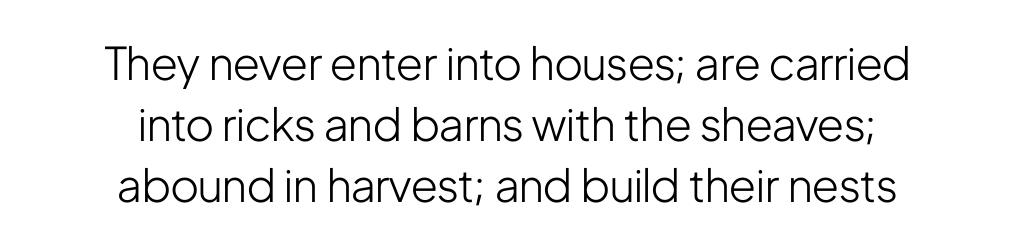
{"serif": "no", "italic": "no", "bold": "no", "weight": "light", "width": "condensed", "stroke_contrast": "low", "x_height": "medium", "monospaced": "no", "underline": "no", "align": "center", "line_spacing": "normal", "line_spacing_ratio": 1.36, "letter_spacing": "normal", "letter_spacing_em": 0.0, "glyph_px": 45}
